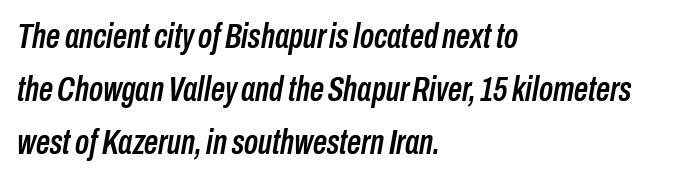
The image shows 35 px condensed type, italic (leaning right); set left-aligned, normal line spacing (1.52x), normal letter spacing, not underlined; low stroke contrast and a medium x-height.
